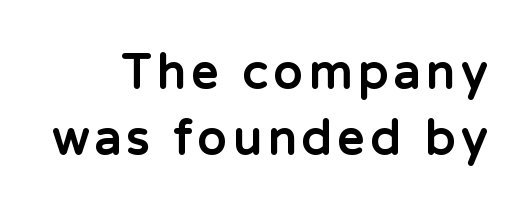
The image shows 47 px bold sans-serif type, upright; set normal line spacing (1.4x), not underlined; low stroke contrast and a medium x-height.
